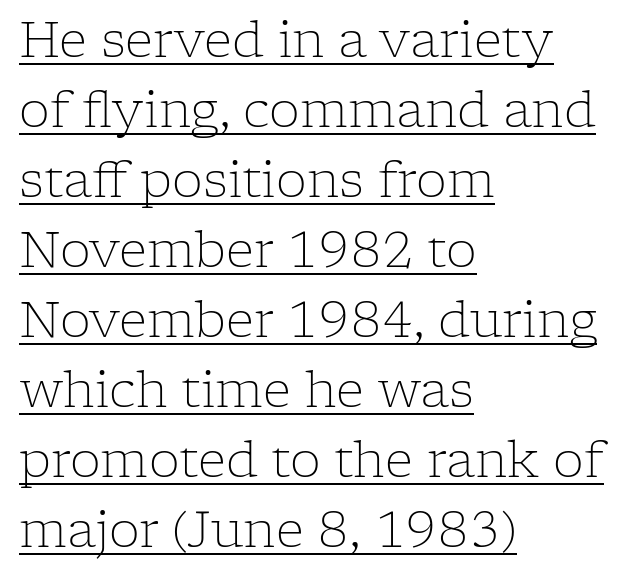
The text block is weighted toward the left margin, trailing off unevenly rightward. The type is set solid horizontally, with unmodified tracking. No letter is thick-stroked: the sample isn't bold. Decoration check: the copy is underlined.
